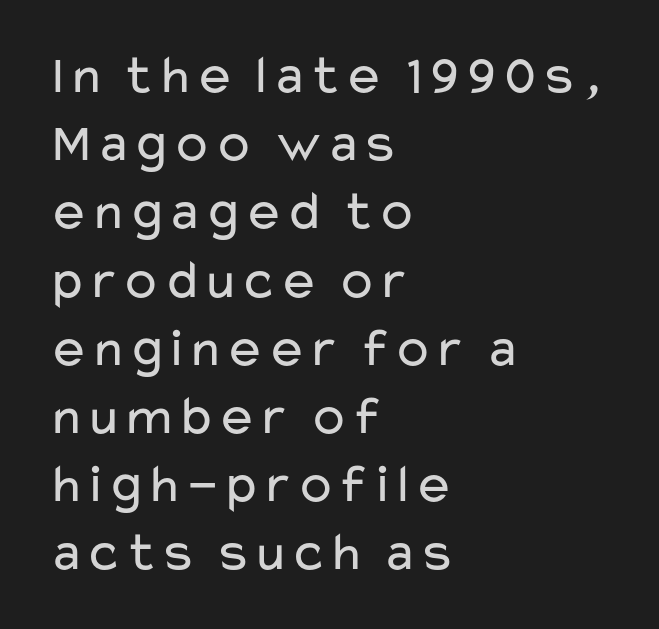
Here the designer chose a conventional face with non-uniform glyph widths. Type style note: lacks serifs. Quick note: underline off. You can tell it's not italic because the verticals are truly vertical. The typesetting does not lean heavy: it is not bold. Standard letterfit; no display-style spreading of the glyphs.
